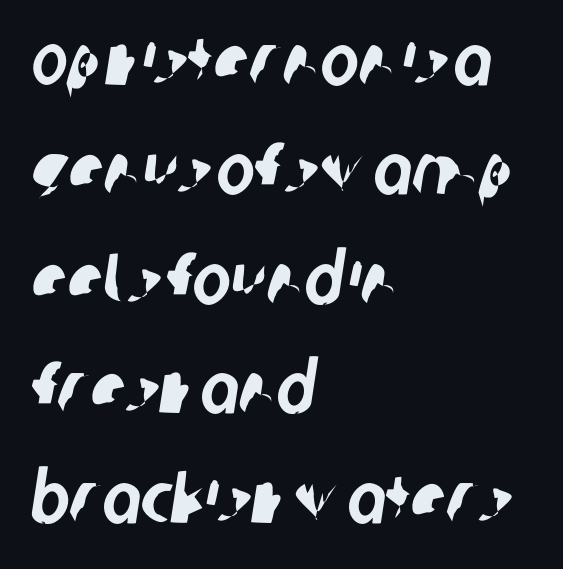
The image shows 72 px condensed sans-serif type; set left-aligned, normal line spacing (1.52x), normal letter spacing, not underlined; low stroke contrast and a large x-height.
